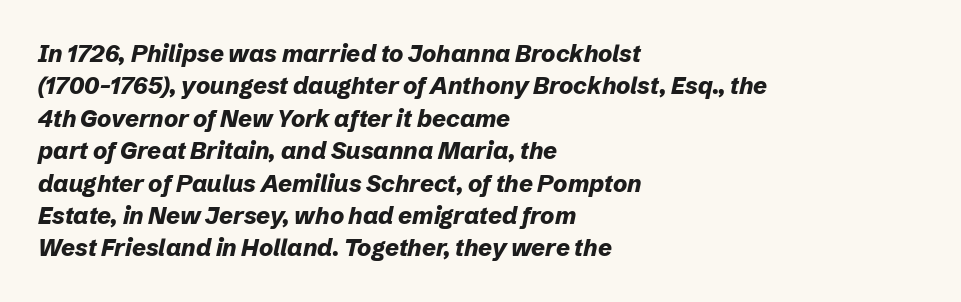
The image shows 24 px bold type, italic (leaning right); set left-aligned, normal line spacing (1.35x), normal letter spacing, not underlined.
